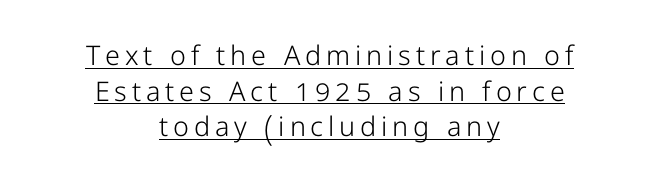
The rendering uses the underline text-decoration. Compared with typical paragraphs, the rows here are spaced about the same. Notice how the passage keeps no hard edge, just a central spine. The letterforms sit at book weight or below. The type sits square on the baseline with zero lean.
